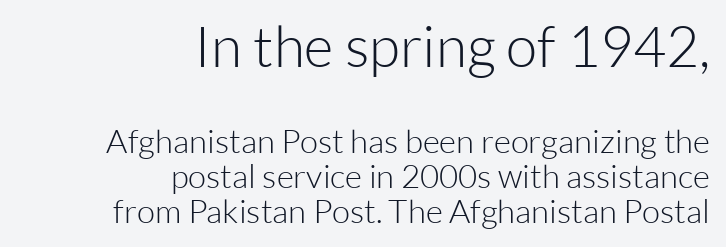
{"serif": "no", "italic": "no", "bold": "no", "weight": "light", "width": "normal", "stroke_contrast": "low", "x_height": "medium", "monospaced": "no", "underline": "no", "align": "right", "line_spacing": "tight", "line_spacing_ratio": 1.07, "letter_spacing": "normal", "letter_spacing_em": 0.0, "larger_block": "first", "size_ratio": 1.73, "glyph_px": 57}
